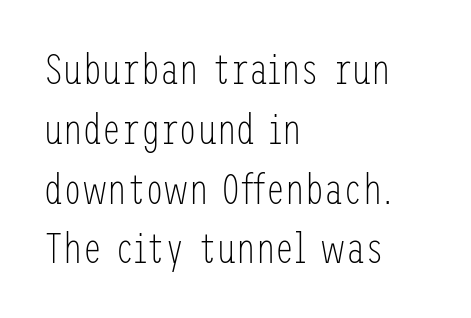
{"serif": "no", "italic": "no", "bold": "no", "weight": "light", "width": "condensed", "stroke_contrast": "low", "x_height": "medium", "underline": "no", "align": "left", "line_spacing": "normal", "line_spacing_ratio": 1.39, "letter_spacing": "normal", "letter_spacing_em": 0.0, "glyph_px": 43}
